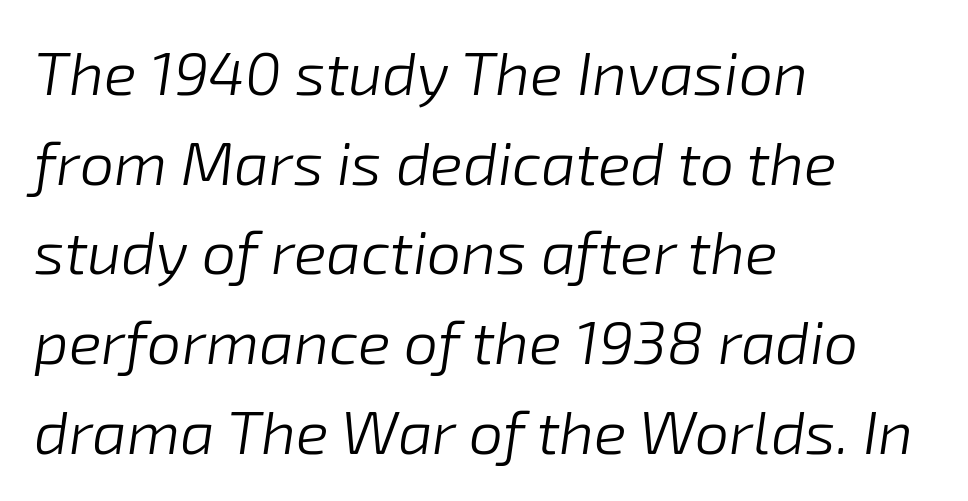
Weight: regular or lighter. Letter spacing: default. Is this a fixed-width face? No — the glyphs have proportional, varying widths. The specimen reads as italic at a glance. Reading down the block, your eye returns to a fixed left position each line.
